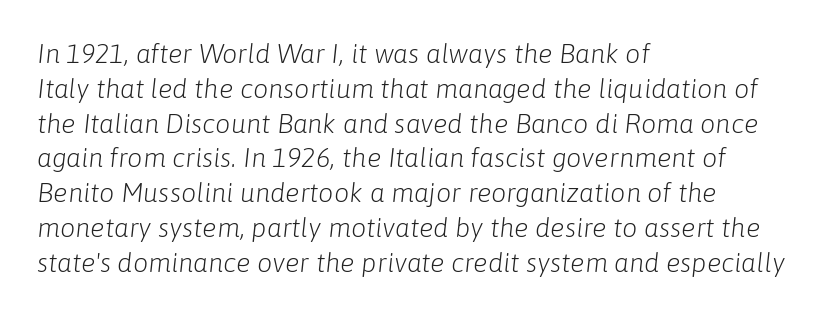
Emphasis-style slanted type is in use. The compositor pushed each line to the left boundary. Reading down the column, the eye jumps a familiar distance to each next line. Each row of text sits above clean, open space.
